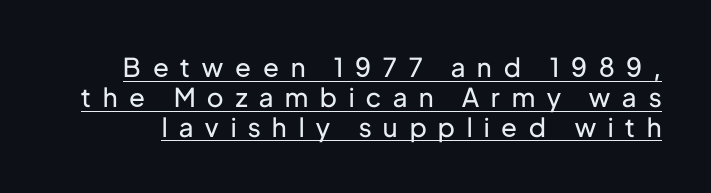
The passage shown is underscored from start to finish. Stem width sits at or under what a default text font uses. The font's upright variant was chosen for this text. Tracking value appears strongly positive — letters spread wide. Leading: reduced.
